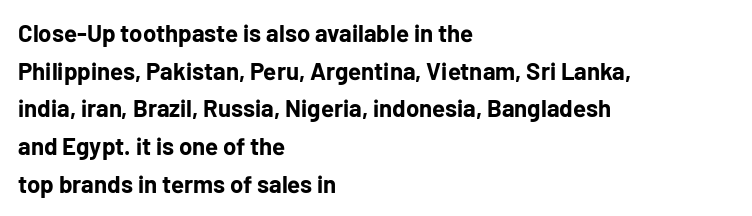
Q: Is the text bold? A: Yes.
Q: Is the text italic (slanted)? A: No, it is upright.
Q: Is the text underlined? A: No.
Q: How is the paragraph aligned? A: Left-aligned.
Q: Is the spacing between letters normal or unusually wide? A: Normal.
Q: Is the spacing between lines tight, normal or loose? A: Normal.
